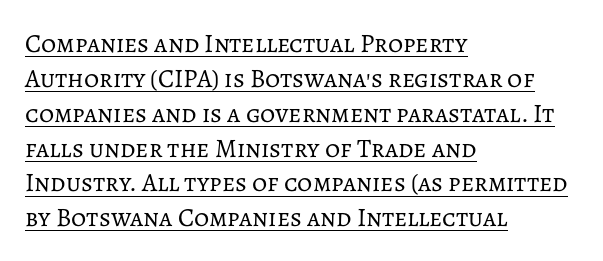
{"italic": "no", "bold": "no", "underline": "yes", "align": "left", "line_spacing": "normal", "line_spacing_ratio": 1.34, "letter_spacing": "normal", "letter_spacing_em": 0.0, "glyph_px": 26}
